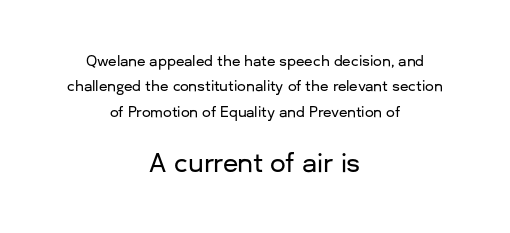
{"italic": "no", "underline": "no", "align": "center", "line_spacing_ratio": 1.81, "letter_spacing": "normal", "letter_spacing_em": 0.0, "larger_block": "second", "size_ratio": 1.79, "glyph_px": 25}
